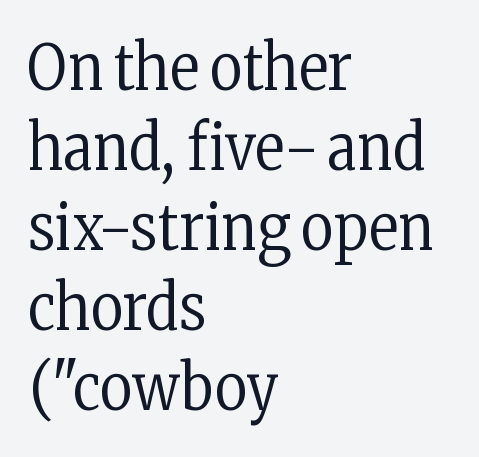
Q: Is the text bold? A: No.
Q: Is the text italic (slanted)? A: No, it is upright.
Q: Is the typeface a serif or a sans-serif typeface? A: Serif.
Q: Is the text underlined? A: No.
Q: How is the paragraph aligned? A: Left-aligned.
Q: Is the spacing between letters normal or unusually wide? A: Normal.
Q: Is the spacing between lines tight, normal or loose? A: Normal.
Q: Width (condensed, normal, or wide)? A: Condensed.
Q: Stroke contrast? A: Low.
Q: x-height? A: Medium.
Q: Monospaced? A: No.
